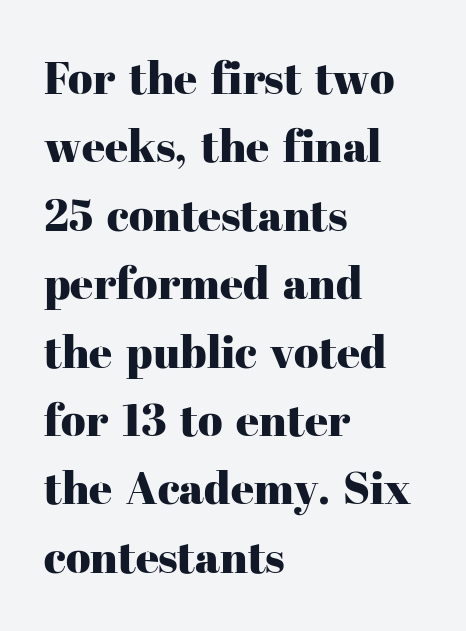
Q: Is the text italic (slanted)? A: No, it is upright.
Q: Is the typeface a serif or a sans-serif typeface? A: Serif.
Q: Is the text underlined? A: No.
Q: How is the paragraph aligned? A: Left-aligned.
Q: Is the spacing between letters normal or unusually wide? A: Normal.
Q: Is the spacing between lines tight, normal or loose? A: Normal.
Q: Width (condensed, normal, or wide)? A: Normal.
Q: Stroke contrast? A: High.
Q: x-height? A: Medium.
Q: Monospaced? A: No.
